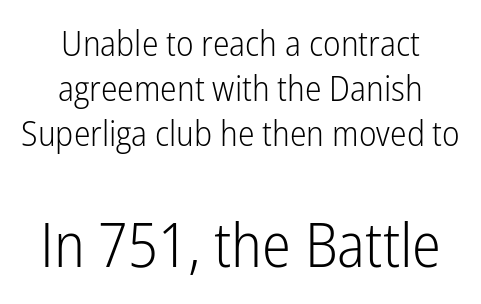
These lines are composed in type without serifs. Each line is balanced around a shared central axis. Ordinary non-slanted type is in use. This block has exactly the height ordinary leading produces. A bare baseline throughout the passage.
